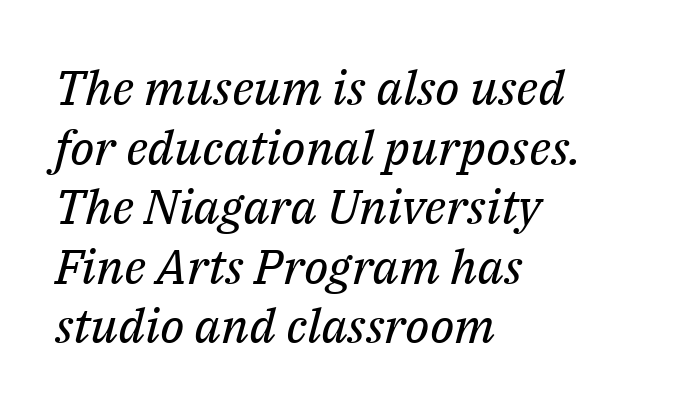
The image shows 48 px regular-weight serif type, italic (leaning right); set left-aligned, line spacing 1.24x, normal letter spacing, not underlined; medium stroke contrast and a medium x-height.
